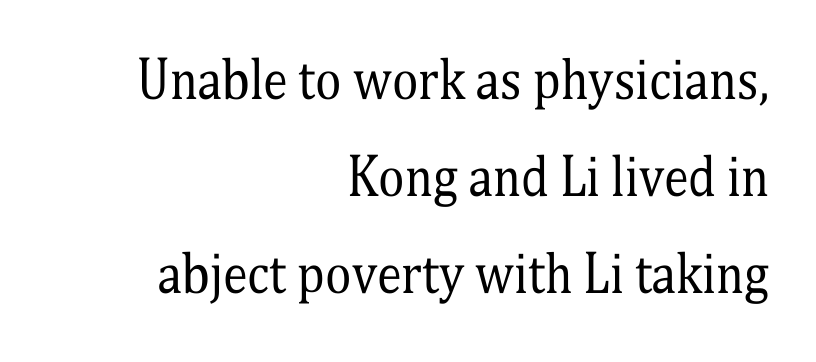
Leading is clearly above the norm, producing a sparse column. Underlining? Definitely not there. Spacing verdict: proportional, widths tailored to each character. The rendering shows small feet on the letterforms — a serif design. Stroke thickness stays within the range of a standard reading face or lighter.
